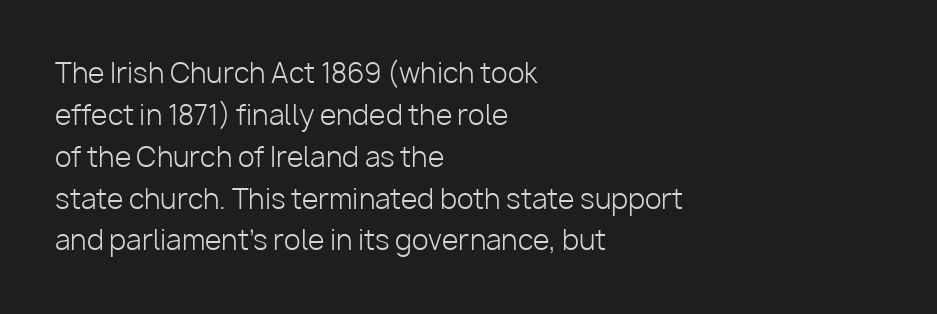
Q: Is the text bold? A: No.
Q: Is the text italic (slanted)? A: No, it is upright.
Q: Is the text underlined? A: No.
Q: How is the paragraph aligned? A: Left-aligned.
Q: Is the spacing between letters normal or unusually wide? A: Normal.
Q: Is the spacing between lines tight, normal or loose? A: Normal.
